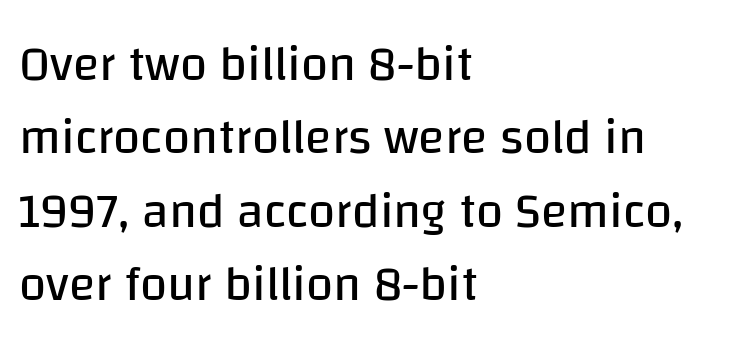
Q: Is the text bold? A: No.
Q: Is the text italic (slanted)? A: No, it is upright.
Q: Is the typeface a serif or a sans-serif typeface? A: Sans-serif.
Q: Is the text underlined? A: No.
Q: How is the paragraph aligned? A: Left-aligned.
Q: Is the spacing between letters normal or unusually wide? A: Normal.
Q: Is the spacing between lines tight, normal or loose? A: Normal.
Q: Width (condensed, normal, or wide)? A: Normal.
Q: Stroke contrast? A: Low.
Q: x-height? A: Large.
Q: Monospaced? A: No.
